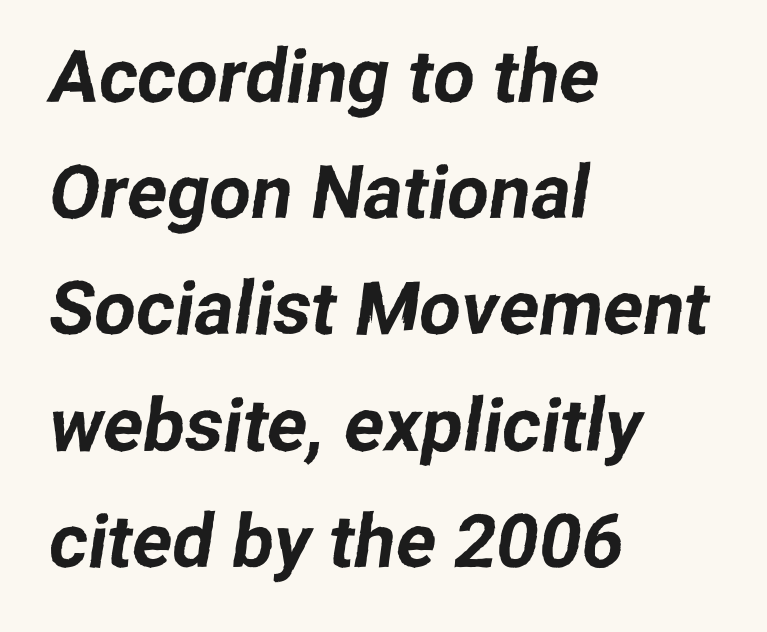
Q: Is the typeface a serif or a sans-serif typeface? A: Sans-serif.
Q: Is the text underlined? A: No.
Q: How is the paragraph aligned? A: Left-aligned.
Q: Is the spacing between letters normal or unusually wide? A: Normal.
Q: Is the spacing between lines tight, normal or loose? A: Normal.
Q: Width (condensed, normal, or wide)? A: Normal.
Q: Stroke contrast? A: Low.
Q: x-height? A: Medium.
Q: Monospaced? A: No.
